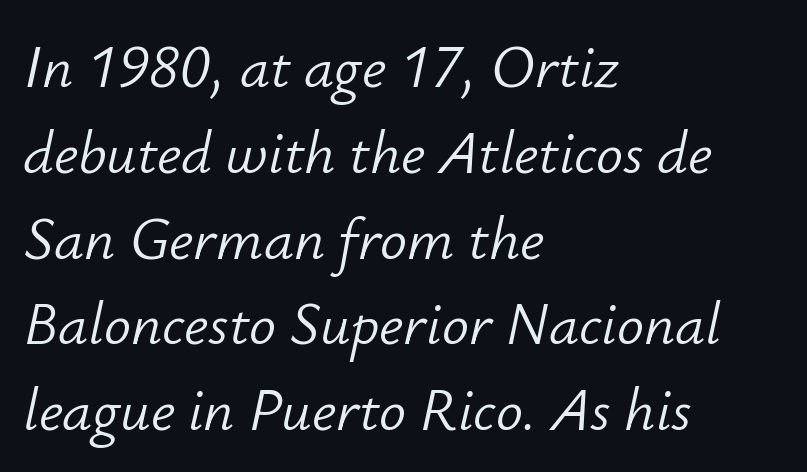
{"italic": "yes", "lean": "right", "slant_degrees": 12, "bold": "no", "weight": "light", "width": "normal", "stroke_contrast": "low", "x_height": "small", "monospaced": "no", "underline": "no", "align": "left", "line_spacing": "normal", "line_spacing_ratio": 1.43, "letter_spacing": "normal", "letter_spacing_em": 0.0, "glyph_px": 60}
